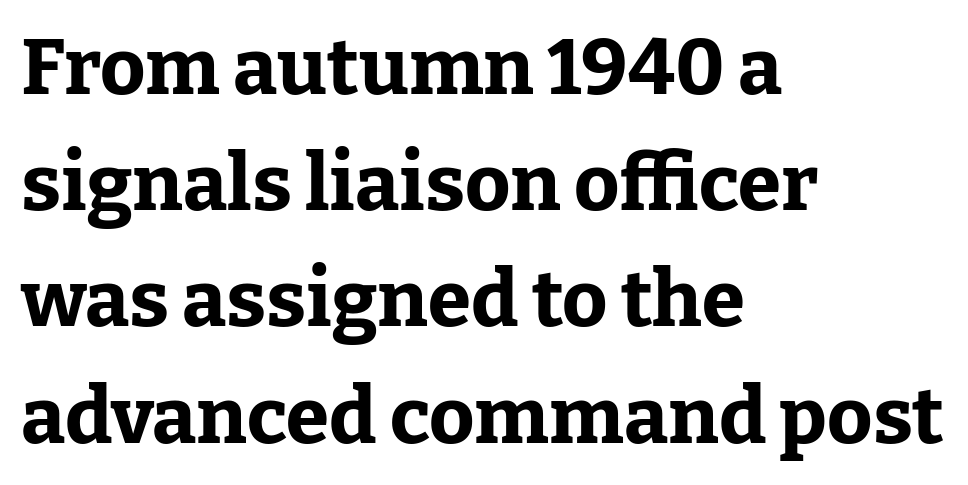
Q: Is the text bold? A: Yes.
Q: Is the text italic (slanted)? A: No, it is upright.
Q: Is the typeface a serif or a sans-serif typeface? A: Serif.
Q: Is the text underlined? A: No.
Q: How is the paragraph aligned? A: Left-aligned.
Q: Is the spacing between letters normal or unusually wide? A: Normal.
Q: Is the spacing between lines tight, normal or loose? A: Normal.
Q: Width (condensed, normal, or wide)? A: Normal.
Q: Stroke contrast? A: Low.
Q: x-height? A: Medium.
Q: Monospaced? A: No.
